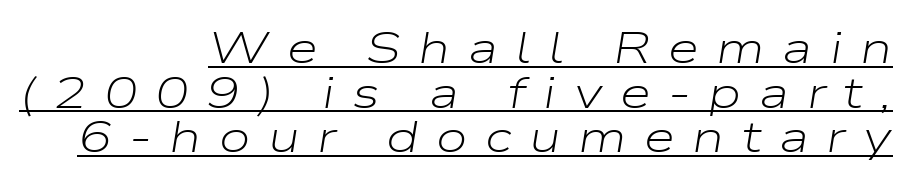
A student would call this right alignment; a typographer would say flush right, rag left. A typographer would call this underscored text. Substantial extra tracking has been applied to these lines. Ink coverage per letter is moderate at most. This block would grow much taller if given ordinary leading; it's compressed now.
